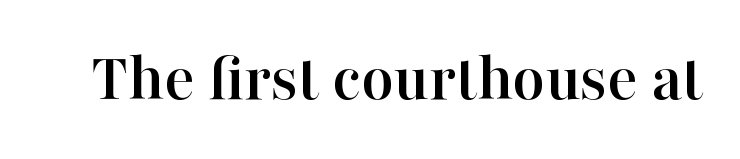
To sum up the face: it has serifs. There is no visible air inserted between adjacent glyphs. Note the varied advance widths — an 'i' is clearly narrower than an 'm'. A typesetter would mark this as roman, not italic. Plain, unruled lines of type.
